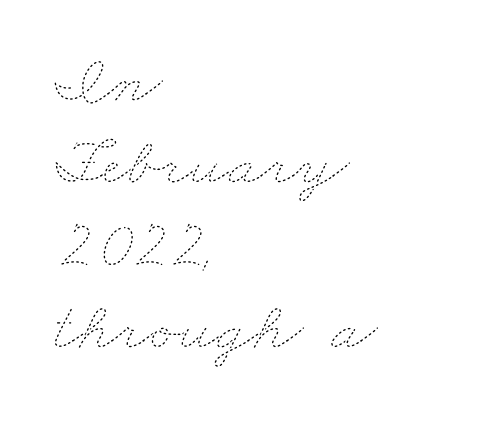
The image shows 68 px thin, wide type; set left-aligned, line spacing 1.21x, normal letter spacing, not underlined; low stroke contrast and a small x-height.
